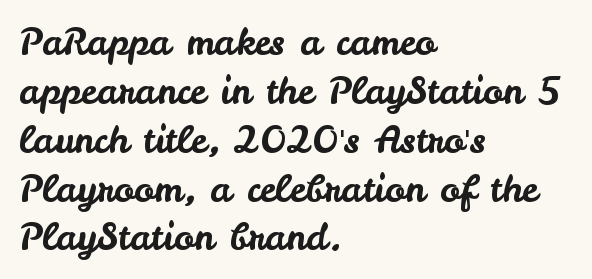
The image shows 37 px sans-serif type; set left-aligned, normal line spacing (1.32x), normal letter spacing, not underlined; low stroke contrast and a small x-height.
